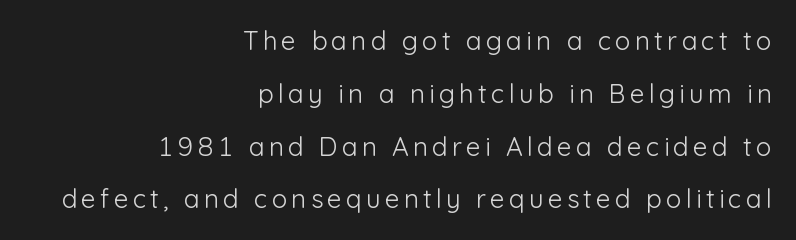
{"italic": "no", "bold": "no", "underline": "no", "align": "right", "line_spacing": "loose", "line_spacing_ratio": 2.03, "glyph_px": 26}
